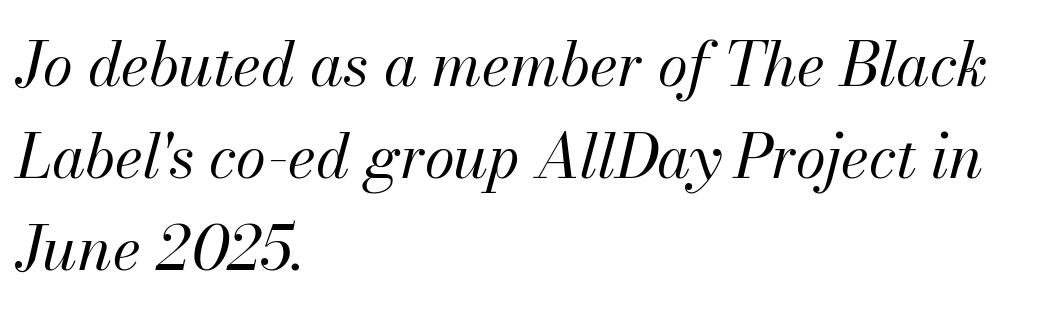
Is this a fixed-width face? No — the glyphs have proportional, varying widths. The foot of each line stays bare and open. The paragraph shown leans on its left margin. Is this a heavy cut? Hardly; it is regular or lighter. Compared with ordinary roman type, these characters are visibly tilted. A typesetter would call this leading conventional body-copy spacing.
